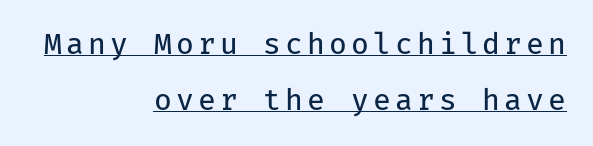
In terms of letterform style, serifs are entirely absent. The face used here is monospaced, like something from a code editor. The typesetting does not lean heavy: it is not bold. The typography opts for an upright posture over an oblique one. The vertical gap from one line to the next is large. The typesetter has applied underlining to the passage shown.
